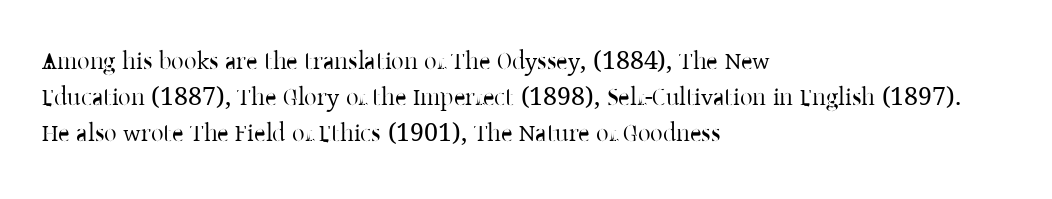
Q: Is the text bold? A: No.
Q: Is the text italic (slanted)? A: No, it is upright.
Q: Is the text underlined? A: No.
Q: How is the paragraph aligned? A: Left-aligned.
Q: Is the spacing between letters normal or unusually wide? A: Normal.
Q: Is the spacing between lines tight, normal or loose? A: Normal.
